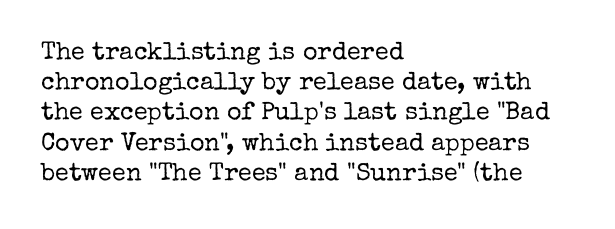
Q: Is the text bold? A: No.
Q: Is the text italic (slanted)? A: No, it is upright.
Q: Is the text underlined? A: No.
Q: How is the paragraph aligned? A: Left-aligned.
Q: Is the spacing between letters normal or unusually wide? A: Normal.
